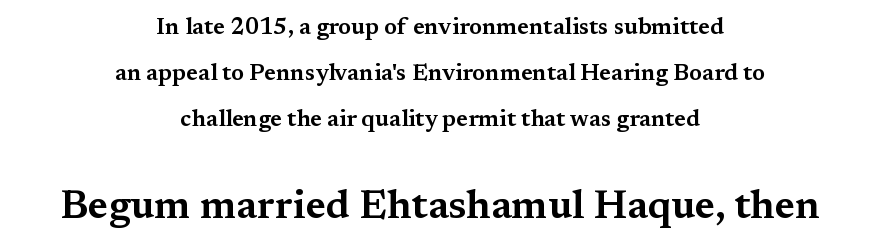
Q: Is the text italic (slanted)? A: No, it is upright.
Q: Is the typeface a serif or a sans-serif typeface? A: Serif.
Q: Is the text underlined? A: No.
Q: How is the paragraph aligned? A: Centered.
Q: Is the spacing between letters normal or unusually wide? A: Normal.
Q: Is the spacing between lines tight, normal or loose? A: Loose.
Q: Which block of text is set in a larger size, the first (top) or the second (bottom)? A: The second (bottom) one.
Q: Width (condensed, normal, or wide)? A: Wide.
Q: Stroke contrast? A: Medium.
Q: x-height? A: Medium.
Q: Monospaced? A: No.
